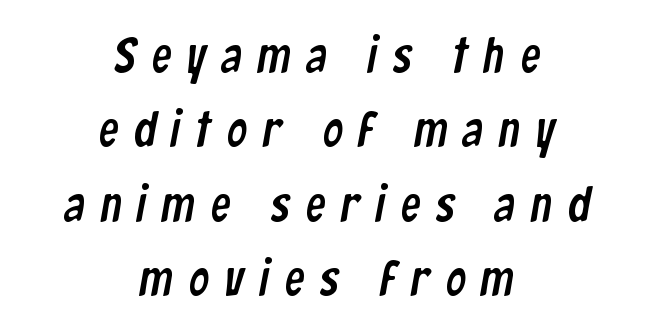
Looks like regular typesetting: each glyph gets only the width it needs. Observe the absence of serifs on each vertical stroke in this sample. A centered setting, common on invitations and titles, is used for this passage. Descender tails drop into unmarked territory.
